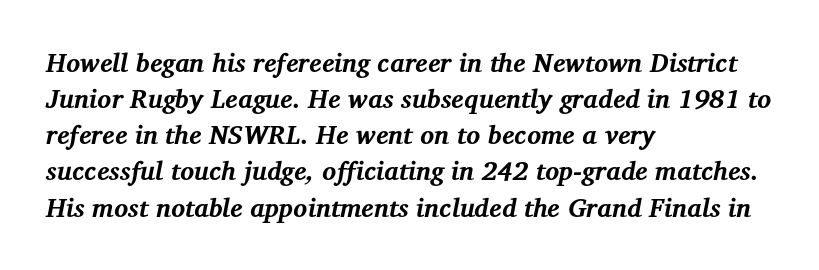
The zone under the glyphs is completely vacant. The line-height multiplier appears to be the usual default. Here the glyphs are tracked normally, forming tight word shapes. Which margin do the lines hug? The left one — the right edge is uneven. Heavy, bold letterforms.
